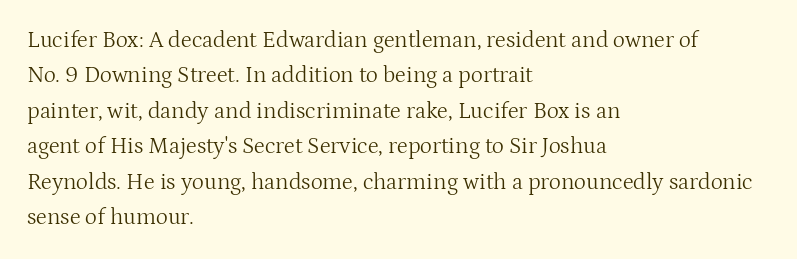
Q: Is the text bold? A: No.
Q: Is the text italic (slanted)? A: No, it is upright.
Q: Is the text underlined? A: No.
Q: How is the paragraph aligned? A: Left-aligned.
Q: Is the spacing between letters normal or unusually wide? A: Normal.
Q: Is the spacing between lines tight, normal or loose? A: Normal.
